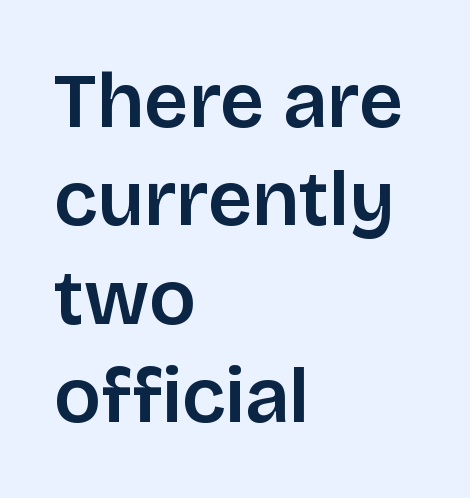
{"serif": "no", "italic": "no", "bold": "semi", "weight": "semibold", "width": "normal", "stroke_contrast": "low", "x_height": "large", "monospaced": "no", "underline": "no", "align": "left", "line_spacing": "normal", "line_spacing_ratio": 1.26, "letter_spacing": "normal", "letter_spacing_em": 0.0, "glyph_px": 78}
